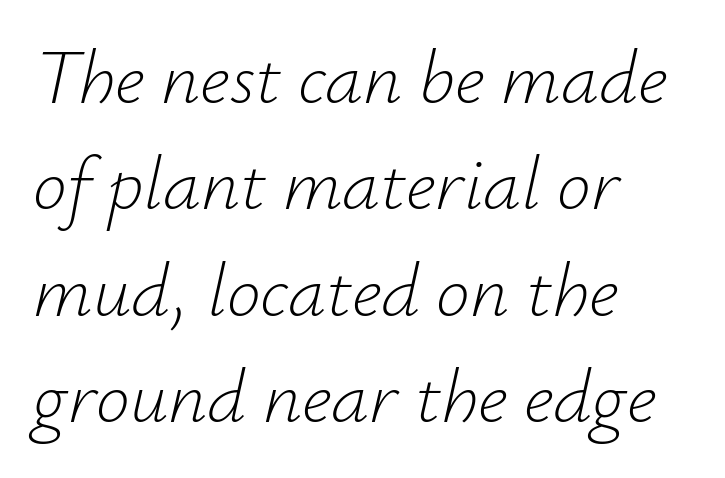
The image shows 76 px light type, italic (leaning right); set left-aligned, normal line spacing (1.4x), normal letter spacing, not underlined; low stroke contrast and a small x-height.
